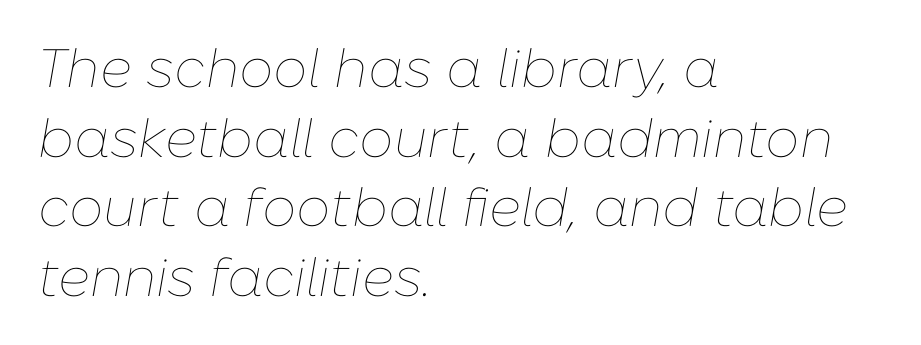
{"italic": "yes", "lean": "right", "slant_degrees": 10, "bold": "no", "weight": "thin", "width": "normal", "stroke_contrast": "low", "x_height": "medium", "monospaced": "no", "underline": "no", "align": "left", "line_spacing": "normal", "line_spacing_ratio": 1.29, "letter_spacing": "normal", "letter_spacing_em": 0.0, "glyph_px": 54}
